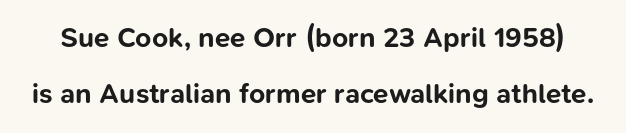
Q: Is the text bold? A: Yes.
Q: Is the text italic (slanted)? A: No, it is upright.
Q: Is the typeface a serif or a sans-serif typeface? A: Sans-serif.
Q: Is the text underlined? A: No.
Q: Is the spacing between letters normal or unusually wide? A: Normal.
Q: Is the spacing between lines tight, normal or loose? A: Loose.
Q: Width (condensed, normal, or wide)? A: Normal.
Q: Stroke contrast? A: Low.
Q: x-height? A: Medium.
Q: Monospaced? A: No.
